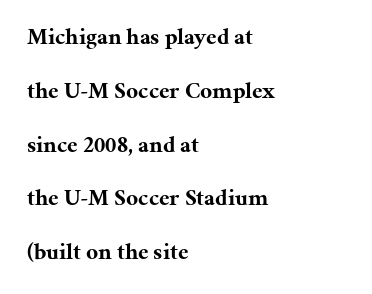
The image shows 23 px bold type, upright; set left-aligned, loose line spacing (2.34x), normal letter spacing, not underlined.
